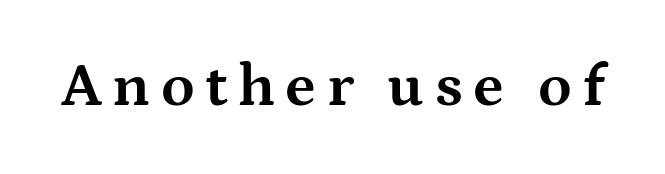
{"serif": "yes", "italic": "no", "bold": "yes", "weight": "bold", "width": "wide", "stroke_contrast": "medium", "x_height": "medium", "monospaced": "no", "underline": "no", "glyph_px": 61}
